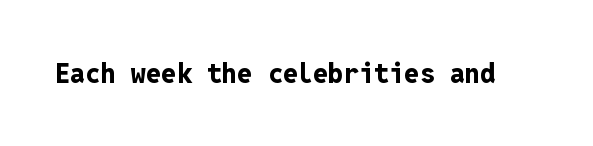
What stands out about the letter spacing? Nothing — it is the standard amount. No italicization has been applied; the sample stays upright. The gap between lines stays unmarked. Thick stems and heavy bowls — unmistakably bold.
